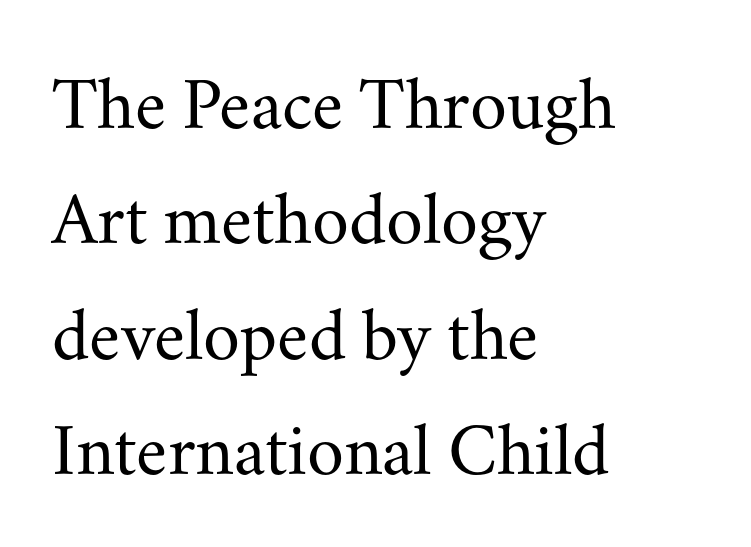
Q: Is the text bold? A: No.
Q: Is the text italic (slanted)? A: No, it is upright.
Q: Is the typeface a serif or a sans-serif typeface? A: Serif.
Q: Is the text underlined? A: No.
Q: How is the paragraph aligned? A: Left-aligned.
Q: Is the spacing between letters normal or unusually wide? A: Normal.
Q: Is the spacing between lines tight, normal or loose? A: Normal.
Q: Width (condensed, normal, or wide)? A: Normal.
Q: Stroke contrast? A: Medium.
Q: x-height? A: Small.
Q: Monospaced? A: No.
